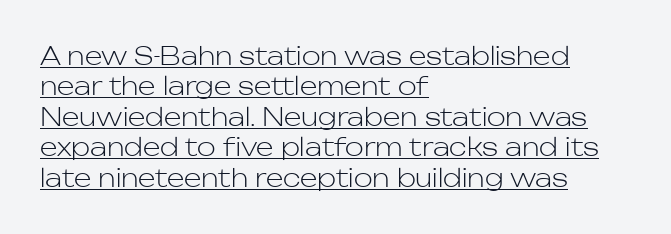
Q: Is the text bold? A: No.
Q: Is the text italic (slanted)? A: No, it is upright.
Q: Is the text underlined? A: Yes.
Q: How is the paragraph aligned? A: Left-aligned.
Q: Is the spacing between letters normal or unusually wide? A: Normal.
